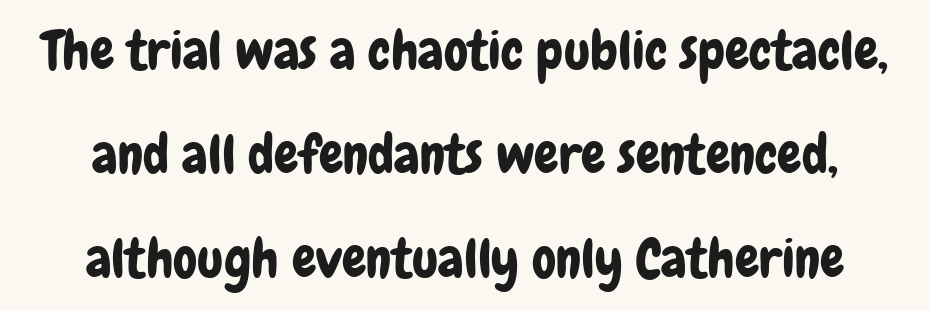
The image shows 54 px condensed sans-serif type, upright; set centered, loose line spacing (1.93x), normal letter spacing, not underlined; low stroke contrast and a medium x-height.
